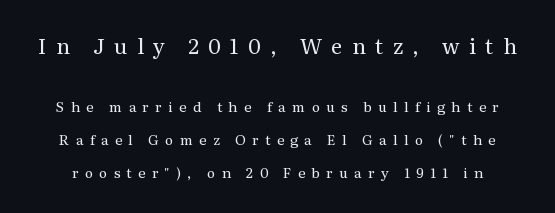
Q: Is the text bold? A: No.
Q: Is the text italic (slanted)? A: No, it is upright.
Q: Is the text underlined? A: No.
Q: Is the spacing between letters normal or unusually wide? A: Unusually wide.
Q: Is the spacing between lines tight, normal or loose? A: Loose.
Q: Which block of text is set in a larger size, the first (top) or the second (bottom)? A: The first (top) one.
